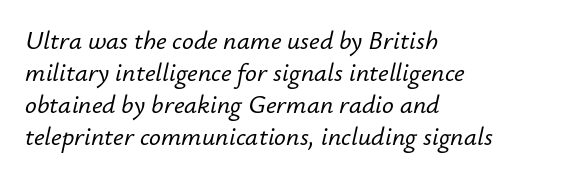
This rendering uses left alignment, leaving the right contour irregular. Underlining? Definitely not there. Observe the ordinary spacing: letters are neighbours, not strangers. The face used here has a pronounced slope to its letters.
